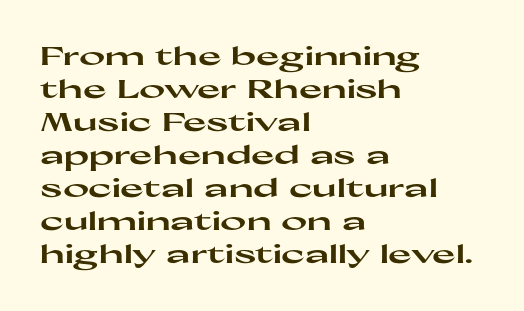
{"italic": "no", "bold": "yes", "underline": "no", "align": "left", "line_spacing": "normal", "line_spacing_ratio": 1.32, "letter_spacing": "normal", "letter_spacing_em": 0.0, "glyph_px": 25}
